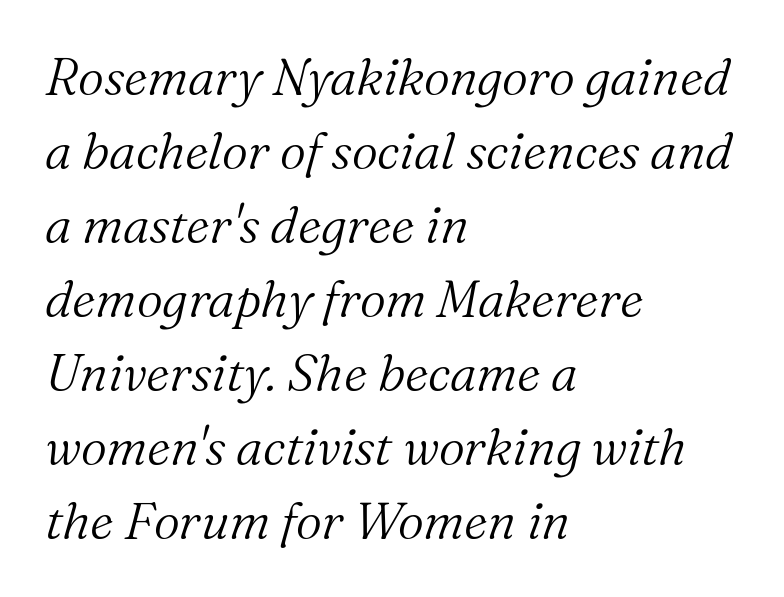
{"serif": "yes", "italic": "yes", "lean": "right", "slant_degrees": 16, "bold": "no", "weight": "light", "width": "normal", "stroke_contrast": "medium", "x_height": "medium", "monospaced": "no", "underline": "no", "align": "left", "line_spacing": "normal", "line_spacing_ratio": 1.45, "letter_spacing": "normal", "letter_spacing_em": 0.0, "glyph_px": 51}
